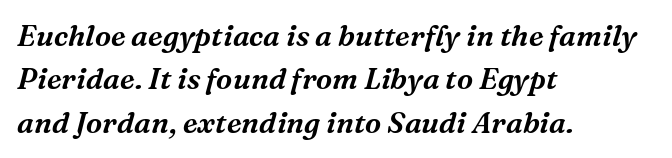
Q: Is the text italic (slanted)? A: Yes, it leans right by about 16 degrees.
Q: Is the typeface a serif or a sans-serif typeface? A: Serif.
Q: Is the text underlined? A: No.
Q: How is the paragraph aligned? A: Left-aligned.
Q: Is the spacing between letters normal or unusually wide? A: Normal.
Q: Is the spacing between lines tight, normal or loose? A: Normal.
Q: Width (condensed, normal, or wide)? A: Normal.
Q: Stroke contrast? A: Medium.
Q: x-height? A: Medium.
Q: Monospaced? A: No.
